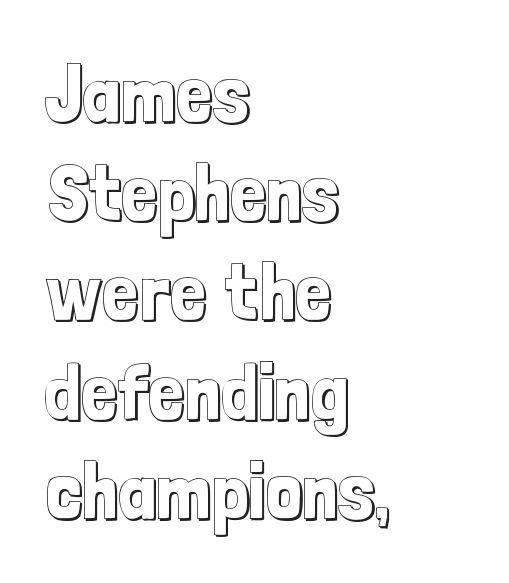
The image shows 80 px condensed type, upright; set left-aligned, line spacing 1.24x, normal letter spacing, not underlined; a medium x-height.
